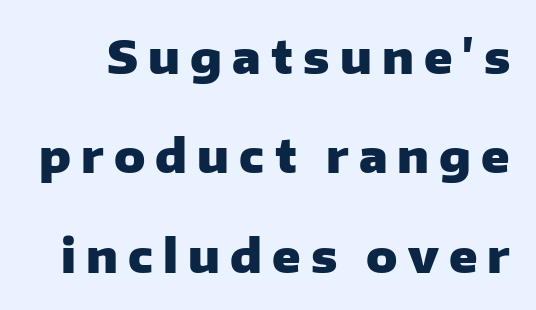
Q: Is the text bold? A: Yes.
Q: Is the text italic (slanted)? A: No, it is upright.
Q: Is the typeface a serif or a sans-serif typeface? A: Sans-serif.
Q: Is the text underlined? A: No.
Q: Is the spacing between letters normal or unusually wide? A: Unusually wide.
Q: Is the spacing between lines tight, normal or loose? A: Loose.
Q: Width (condensed, normal, or wide)? A: Normal.
Q: Stroke contrast? A: Low.
Q: x-height? A: Medium.
Q: Monospaced? A: No.
